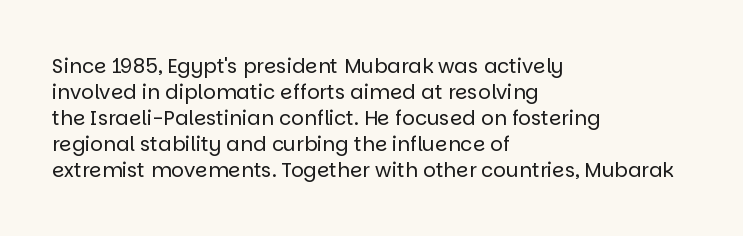
{"italic": "no", "bold": "no", "underline": "no", "align": "left", "line_spacing": "normal", "line_spacing_ratio": 1.3, "letter_spacing": "normal", "letter_spacing_em": 0.0, "glyph_px": 20}
